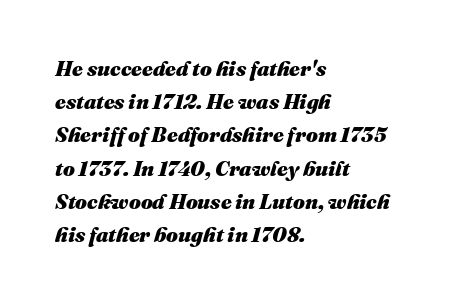
The image shows 21 px bold type, italic (leaning right); set left-aligned, normal line spacing (1.58x), normal letter spacing, not underlined.
